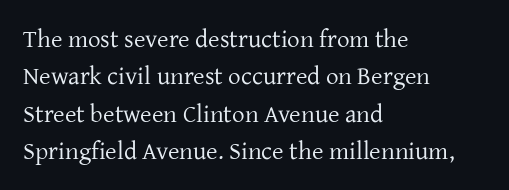
The image shows 25 px text type, upright; set left-aligned, normal line spacing (1.5x), normal letter spacing, not underlined.
